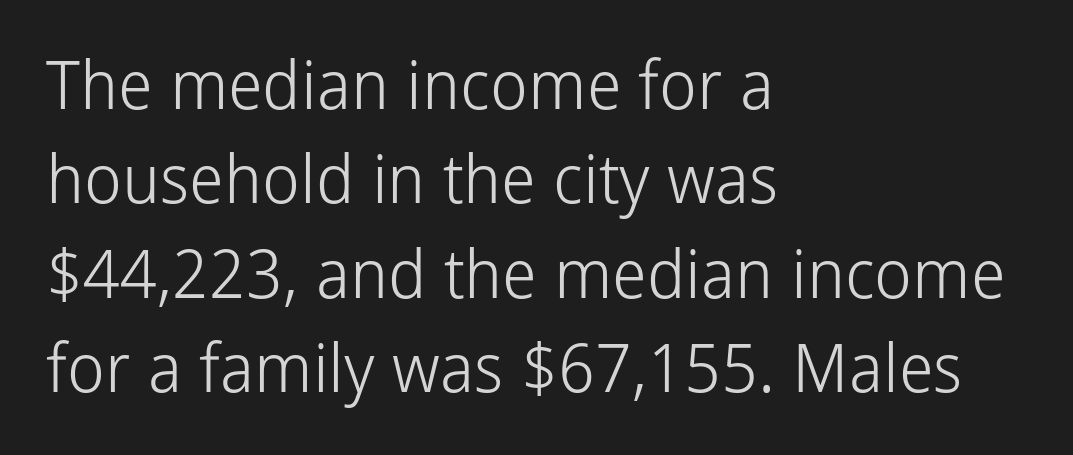
The image shows 67 px light sans-serif type, upright; set left-aligned, normal line spacing (1.41x), normal letter spacing, not underlined; low stroke contrast and a medium x-height.
